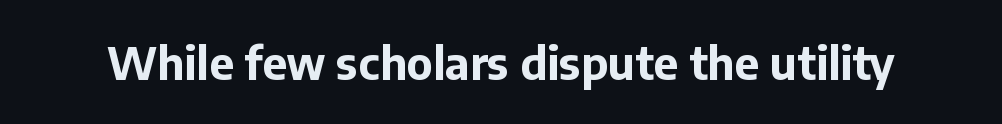
Q: Is the text bold? A: Yes.
Q: Is the text italic (slanted)? A: No, it is upright.
Q: Is the typeface a serif or a sans-serif typeface? A: Sans-serif.
Q: Is the text underlined? A: No.
Q: Is the spacing between letters normal or unusually wide? A: Normal.
Q: Width (condensed, normal, or wide)? A: Normal.
Q: Stroke contrast? A: Low.
Q: x-height? A: Medium.
Q: Monospaced? A: No.
